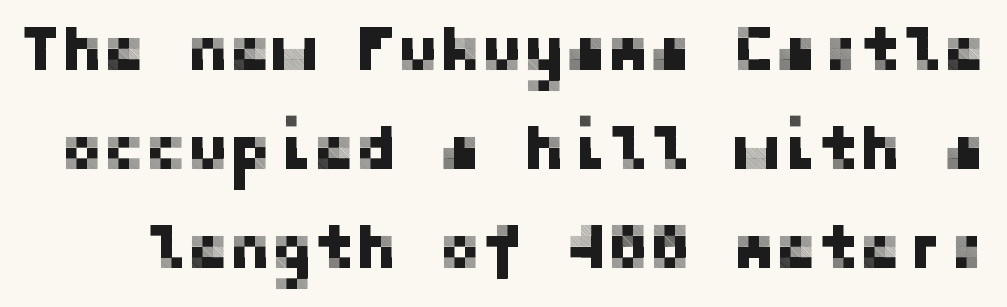
Q: Is the text italic (slanted)? A: No, it is upright.
Q: Is the typeface a serif or a sans-serif typeface? A: Sans-serif.
Q: Is the text underlined? A: No.
Q: Is the spacing between letters normal or unusually wide? A: Normal.
Q: Is the spacing between lines tight, normal or loose? A: Normal.
Q: Width (condensed, normal, or wide)? A: Normal.
Q: Stroke contrast? A: Low.
Q: x-height? A: Medium.
